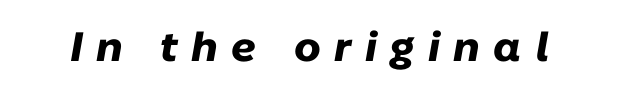
{"italic": "yes", "lean": "right", "slant_degrees": 10, "bold": "yes", "weight": "heavy", "width": "normal", "stroke_contrast": "low", "x_height": "medium", "monospaced": "no", "underline": "no", "letter_spacing": "wide", "letter_spacing_em": 0.33, "glyph_px": 41}
